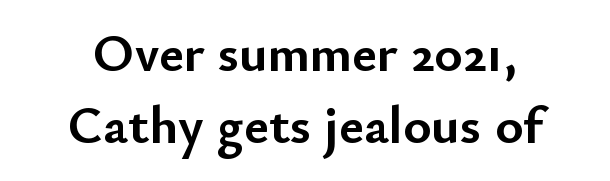
It's the straight-up-and-down kind of type. Whoever set this chose a conventional vertical rhythm. Glyph-to-glyph distance matches everyday printed text. These lines are rendered in a variable-pitch font. These lines stack symmetrically, like a column narrowing and widening about its center.
